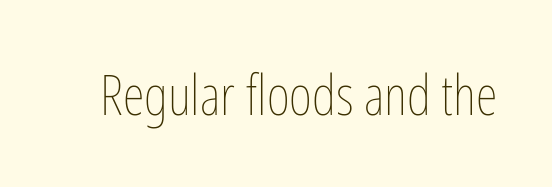
Posture: vertical. Is this a fixed-width face? No — the glyphs have proportional, varying widths. The gaps between neighbouring characters are ordinary and unremarkable. Nobody drew a line under any word here. Caption: face not bold, strokes unweighted.
